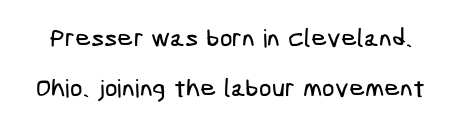
What's the leading like? Stretched, with rows far apart. Spacing between characters is what you'd get straight out of the box. Plain, unruled lines of type.
